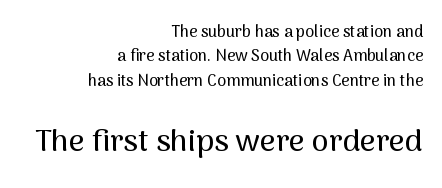
The image shows 31 px sans-serif type, upright; set right-aligned, normal line spacing (1.52x), normal letter spacing, not underlined; the second (bottom) block is 1.94x larger; medium stroke contrast and a medium x-height.
